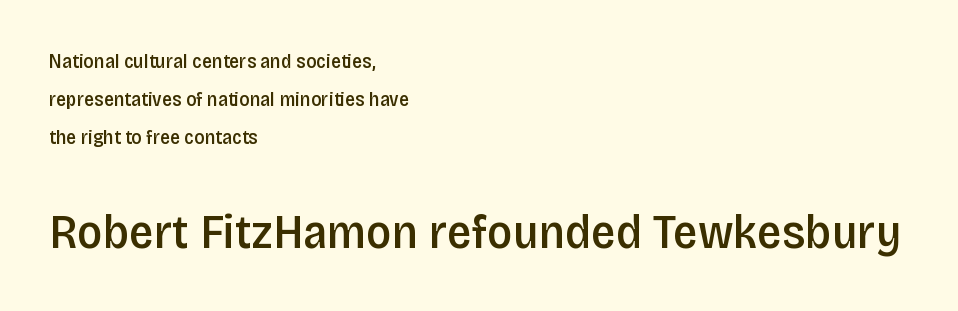
Q: Is the text bold? A: Semi-bold.
Q: Is the text italic (slanted)? A: No, it is upright.
Q: Is the typeface a serif or a sans-serif typeface? A: Sans-serif.
Q: Is the text underlined? A: No.
Q: How is the paragraph aligned? A: Left-aligned.
Q: Is the spacing between letters normal or unusually wide? A: Normal.
Q: Which block of text is set in a larger size, the first (top) or the second (bottom)? A: The second (bottom) one.
Q: Width (condensed, normal, or wide)? A: Condensed.
Q: Stroke contrast? A: Low.
Q: x-height? A: Large.
Q: Monospaced? A: No.
